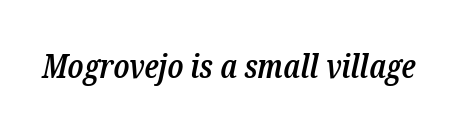
{"serif": "yes", "italic": "yes", "lean": "right", "slant_degrees": 12, "bold": "semi", "weight": "semibold", "width": "condensed", "stroke_contrast": "low", "x_height": "medium", "monospaced": "no", "underline": "no", "letter_spacing": "normal", "letter_spacing_em": 0.0, "glyph_px": 33}
